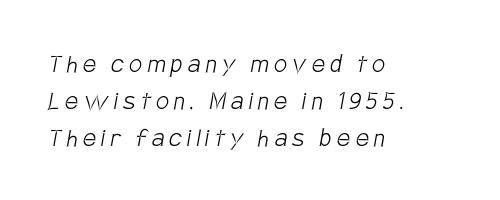
{"serif": "no", "bold": "no", "weight": "light", "width": "condensed", "stroke_contrast": "low", "x_height": "large", "monospaced": "no", "underline": "no", "align": "left", "line_spacing": "normal", "line_spacing_ratio": 1.27, "glyph_px": 29}
